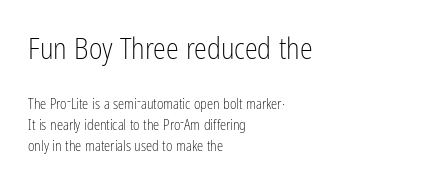
Q: Is the text bold? A: No.
Q: Is the text italic (slanted)? A: No, it is upright.
Q: Is the typeface a serif or a sans-serif typeface? A: Sans-serif.
Q: Is the text underlined? A: No.
Q: How is the paragraph aligned? A: Left-aligned.
Q: Is the spacing between letters normal or unusually wide? A: Normal.
Q: Is the spacing between lines tight, normal or loose? A: Normal.
Q: Which block of text is set in a larger size, the first (top) or the second (bottom)? A: The first (top) one.
Q: Width (condensed, normal, or wide)? A: Condensed.
Q: Stroke contrast? A: Low.
Q: x-height? A: Medium.
Q: Monospaced? A: No.
